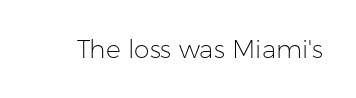
The rendering keeps characters at their native spacing. The font sits on the lighter half of the weight spectrum, regular included. Quick note: underline off. Is there any slant? The stems are plumb.
